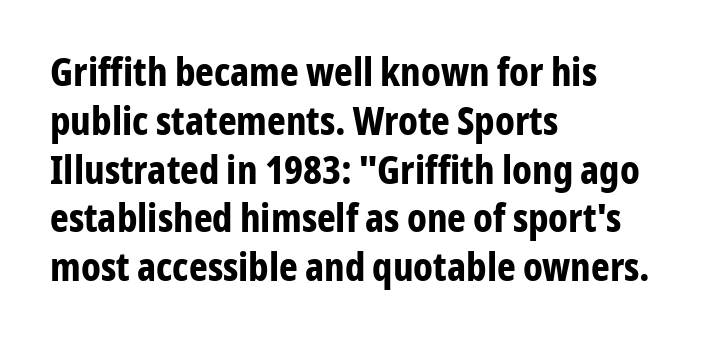
Q: Is the text bold? A: Yes.
Q: Is the text italic (slanted)? A: No, it is upright.
Q: Is the typeface a serif or a sans-serif typeface? A: Sans-serif.
Q: Is the text underlined? A: No.
Q: How is the paragraph aligned? A: Left-aligned.
Q: Is the spacing between letters normal or unusually wide? A: Normal.
Q: Width (condensed, normal, or wide)? A: Condensed.
Q: Stroke contrast? A: Low.
Q: x-height? A: Medium.
Q: Monospaced? A: No.
